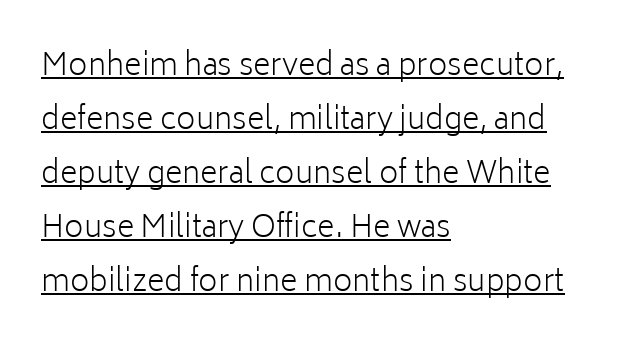
{"serif": "no", "italic": "no", "bold": "no", "weight": "light", "width": "normal", "stroke_contrast": "low", "x_height": "medium", "monospaced": "no", "underline": "yes", "align": "left", "line_spacing_ratio": 1.8, "letter_spacing": "normal", "letter_spacing_em": 0.0, "glyph_px": 30}
